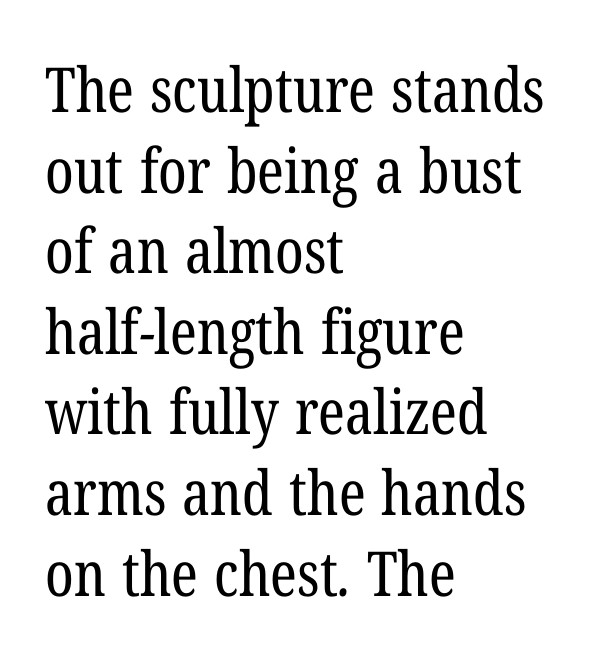
{"serif": "yes", "bold": "no", "weight": "regular", "width": "condensed", "stroke_contrast": "low", "x_height": "medium", "monospaced": "no", "underline": "no", "align": "left", "line_spacing": "normal", "line_spacing_ratio": 1.3, "letter_spacing": "normal", "letter_spacing_em": 0.0, "glyph_px": 62}
